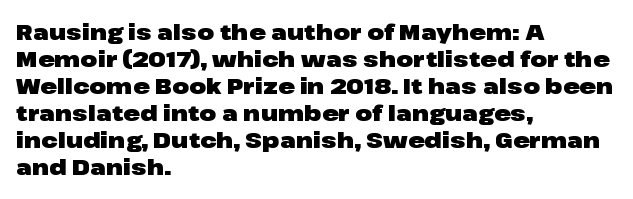
{"italic": "no", "bold": "yes", "underline": "no", "align": "left", "line_spacing_ratio": 1.23, "letter_spacing": "normal", "letter_spacing_em": 0.0, "glyph_px": 22}
